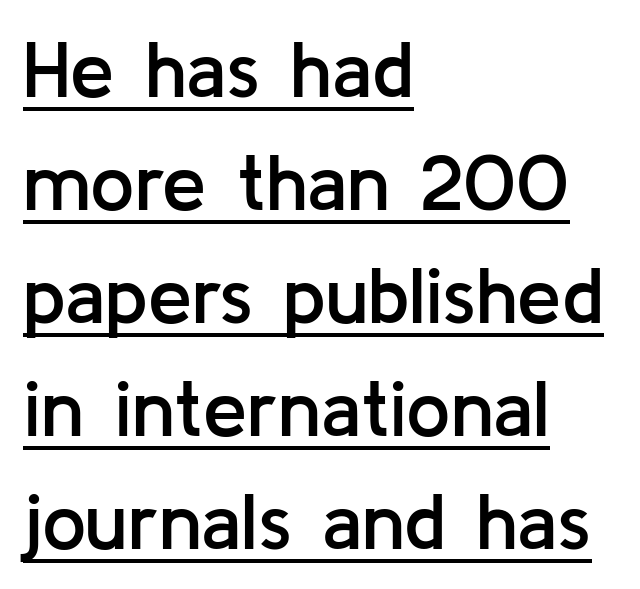
The image shows 79 px semibold sans-serif type, upright; set left-aligned, normal line spacing (1.43x), normal letter spacing, underlined; low stroke contrast and a medium x-height.
